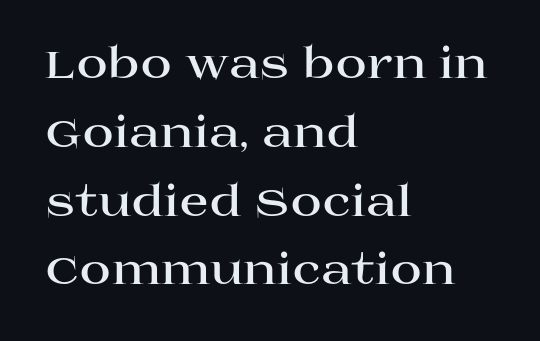
The image shows 43 px bold, wide serif type, upright; set left-aligned, normal line spacing (1.6x), normal letter spacing, not underlined; high stroke contrast and a large x-height.
